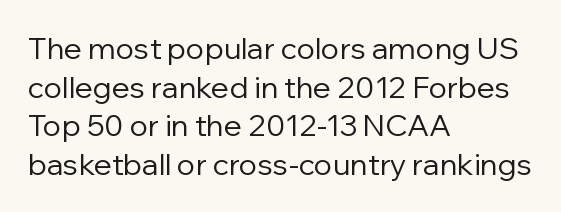
Q: Is the text bold? A: No.
Q: Is the text italic (slanted)? A: No, it is upright.
Q: Is the typeface a serif or a sans-serif typeface? A: Sans-serif.
Q: Is the text underlined? A: No.
Q: How is the paragraph aligned? A: Left-aligned.
Q: Is the spacing between letters normal or unusually wide? A: Normal.
Q: Is the spacing between lines tight, normal or loose? A: Normal.
Q: Width (condensed, normal, or wide)? A: Normal.
Q: Stroke contrast? A: Low.
Q: x-height? A: Medium.
Q: Monospaced? A: No.
